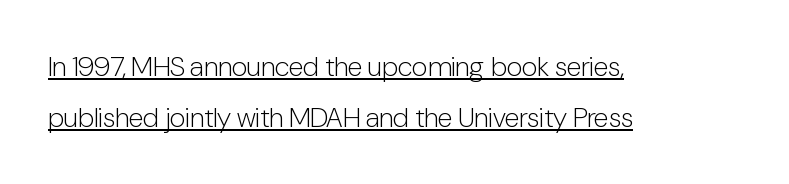
{"serif": "no", "italic": "no", "bold": "no", "weight": "light", "width": "condensed", "stroke_contrast": "low", "x_height": "medium", "monospaced": "no", "underline": "yes", "align": "left", "line_spacing_ratio": 1.82, "letter_spacing": "normal", "letter_spacing_em": 0.0, "glyph_px": 28}
